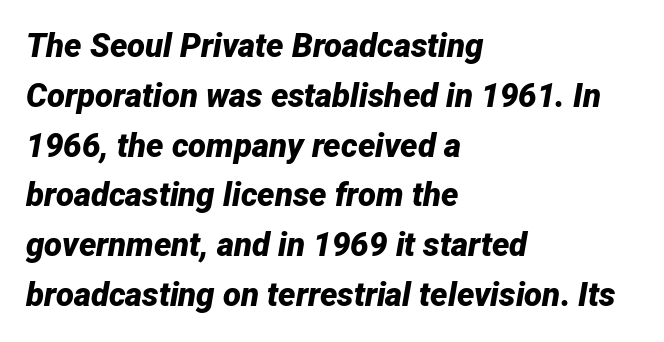
Compared with typical paragraphs, the rows here are spaced about the same. In terms of letterspacing, this is plain default setting. This sample has the flowing, uneven cadence of proportional lettering. Yep, that's italic — everything's leaning. Emphasis by weight is at full strength: bold. Glance below the letters and you will spot only blank space.
